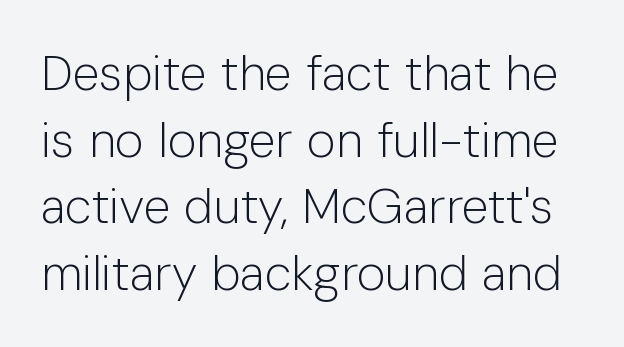
Q: Is the text bold? A: No.
Q: Is the text italic (slanted)? A: No, it is upright.
Q: Is the typeface a serif or a sans-serif typeface? A: Sans-serif.
Q: Is the text underlined? A: No.
Q: Is the spacing between letters normal or unusually wide? A: Normal.
Q: Is the spacing between lines tight, normal or loose? A: Normal.
Q: Width (condensed, normal, or wide)? A: Normal.
Q: Stroke contrast? A: Low.
Q: x-height? A: Medium.
Q: Monospaced? A: No.
